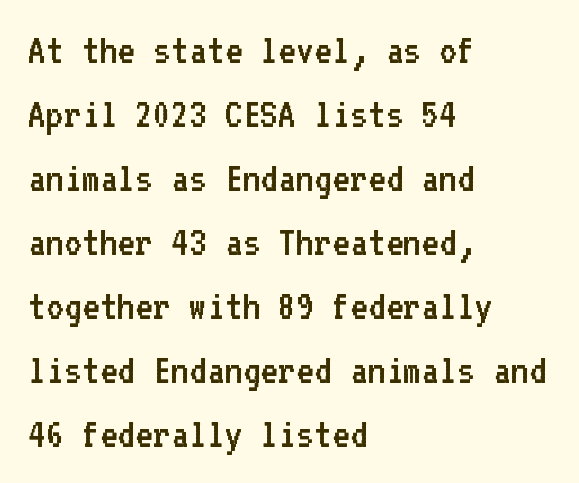
{"serif": "no", "italic": "no", "bold": "no", "weight": "regular", "width": "normal", "stroke_contrast": "low", "x_height": "medium", "monospaced": "yes", "underline": "no", "align": "left", "line_spacing": "normal", "line_spacing_ratio": 1.49, "letter_spacing": "normal", "letter_spacing_em": 0.0, "glyph_px": 43}
